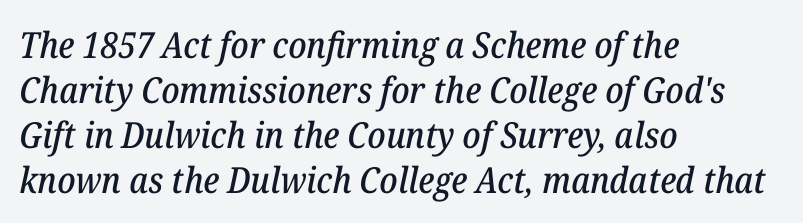
What stands out about the letter spacing? Nothing — it is the standard amount. The specimen reads as italic at a glance. Leading matches the norm, producing a regular column. Is this a sans? No — the strokes have serifs.
